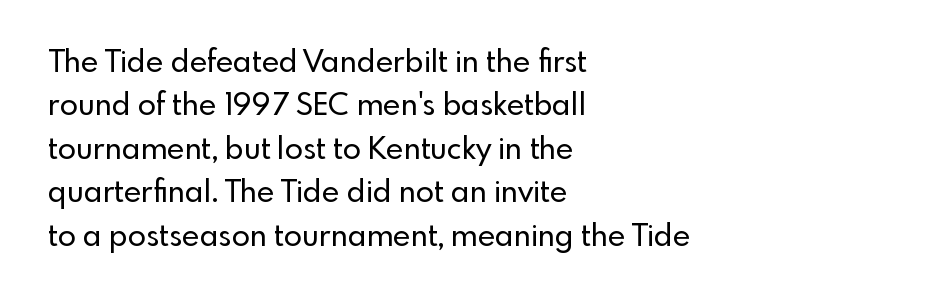
Notice how the passage keeps a crisp vertical edge on the left only. Look at the bottom of the vertical strokes: they stop flat, with no serifs. Summary of vertical rhythm: regular, with standard interline spacing. Character widths vary here, with narrow letters taking less room than wide ones.
